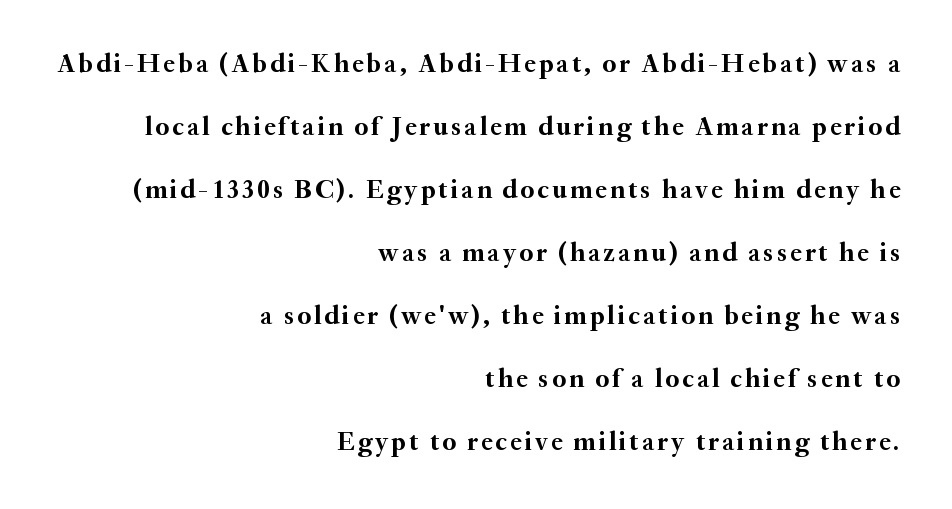
The image shows 26 px bold type, upright; set right-aligned, loose line spacing (2.42x), not underlined.
